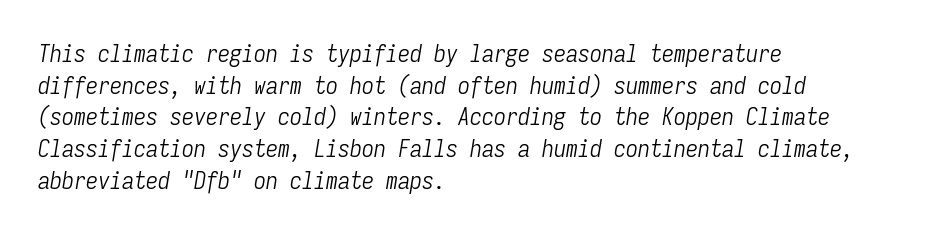
{"italic": "yes", "lean": "right", "slant_degrees": 9, "bold": "no", "underline": "no", "align": "left", "line_spacing": "normal", "line_spacing_ratio": 1.32, "letter_spacing": "normal", "letter_spacing_em": 0.0, "glyph_px": 24}
